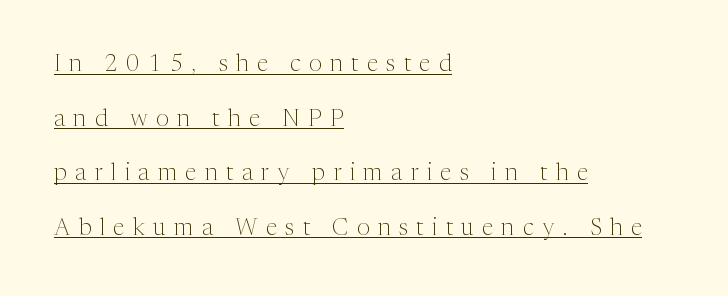
{"italic": "no", "bold": "no", "underline": "yes", "align": "left", "line_spacing": "loose", "line_spacing_ratio": 2.37, "letter_spacing": "wide", "letter_spacing_em": 0.37, "glyph_px": 23}
